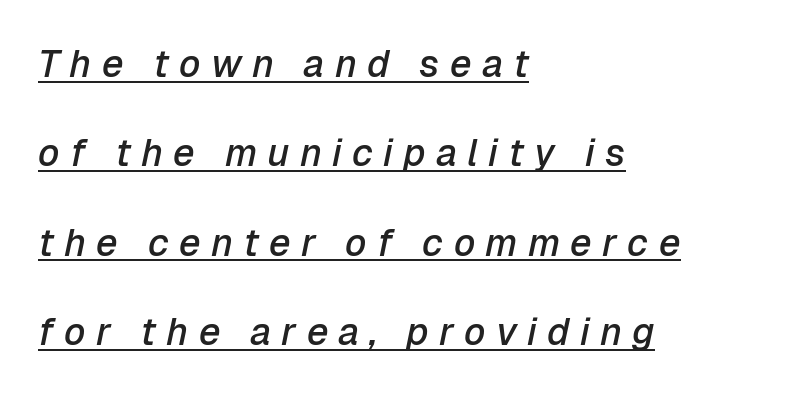
Q: Is the text bold? A: Semi-bold.
Q: Is the text italic (slanted)? A: Yes, it leans right by about 12 degrees.
Q: Is the text underlined? A: Yes.
Q: How is the paragraph aligned? A: Left-aligned.
Q: Is the spacing between letters normal or unusually wide? A: Unusually wide.
Q: Is the spacing between lines tight, normal or loose? A: Loose.
Q: Width (condensed, normal, or wide)? A: Normal.
Q: Stroke contrast? A: Low.
Q: x-height? A: Medium.
Q: Monospaced? A: No.
